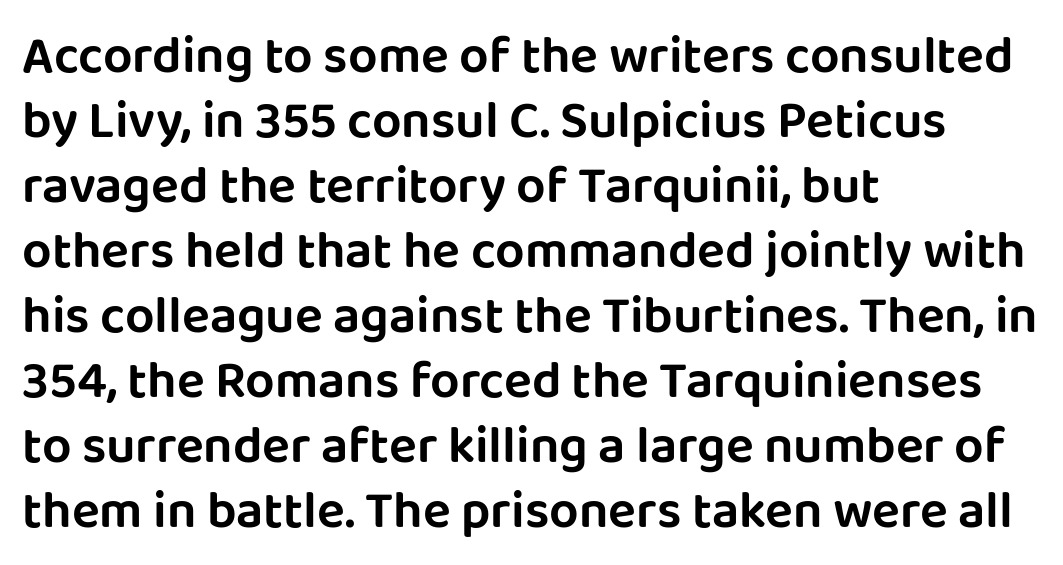
Does the lettering tilt? It doesn't — this is upright. In terms of letterspacing, this is plain default setting. This rendering features lettering with no underline. The face used here is a sans, in the tradition of grotesques and geometrics.
